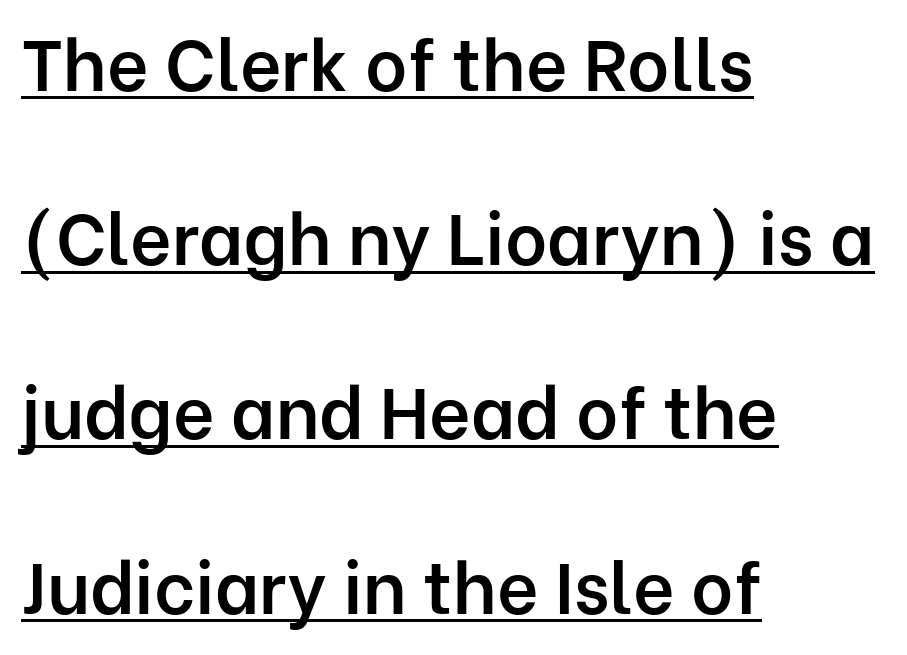
Regarding leading, the lines here are spaced well apart. This is moderately heavy type, rendered in semibold. Casual observation: everything's shoved over to the left. Character widths vary here, with narrow letters taking less room than wide ones.
